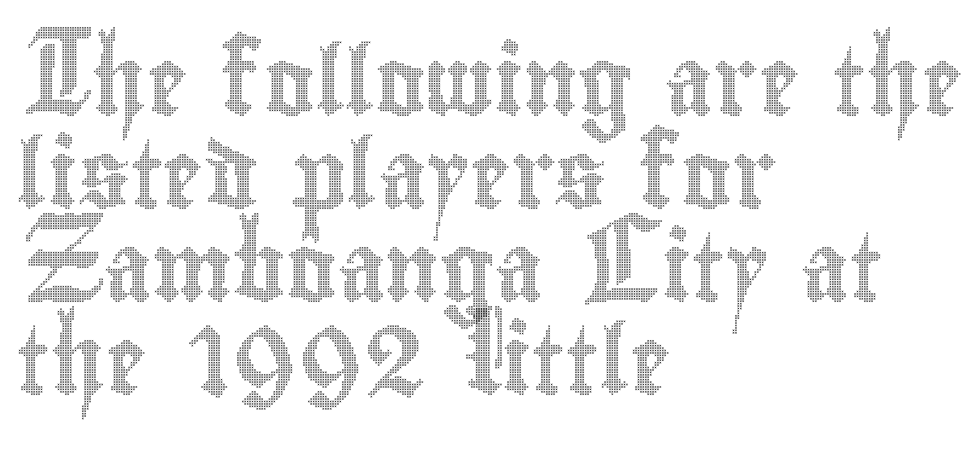
Q: Is the text italic (slanted)? A: No, it is upright.
Q: Is the text underlined? A: No.
Q: How is the paragraph aligned? A: Left-aligned.
Q: Is the spacing between letters normal or unusually wide? A: Normal.
Q: Is the spacing between lines tight, normal or loose? A: Normal.
Q: Width (condensed, normal, or wide)? A: Condensed.
Q: x-height? A: Small.
Q: Monospaced? A: No.
